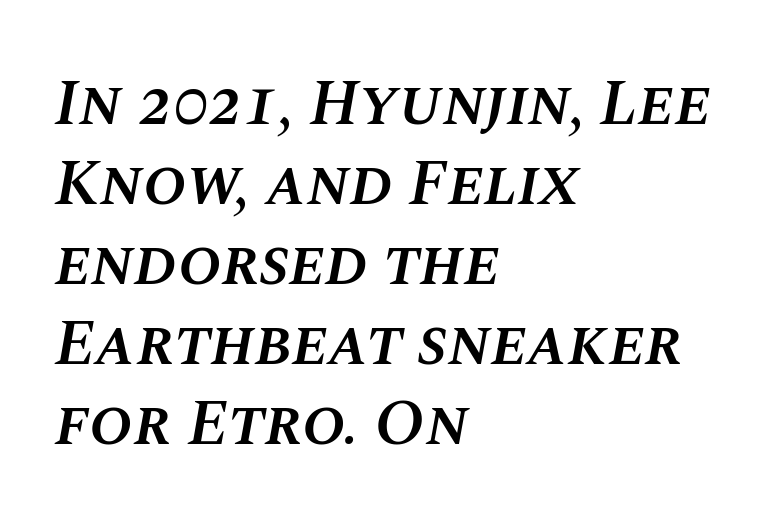
Q: Is the text bold? A: Semi-bold.
Q: Is the text italic (slanted)? A: Yes, it leans right by about 10 degrees.
Q: Is the text underlined? A: No.
Q: How is the paragraph aligned? A: Left-aligned.
Q: Is the spacing between letters normal or unusually wide? A: Normal.
Q: Width (condensed, normal, or wide)? A: Normal.
Q: Stroke contrast? A: Medium.
Q: x-height? A: Large.
Q: Monospaced? A: No.
